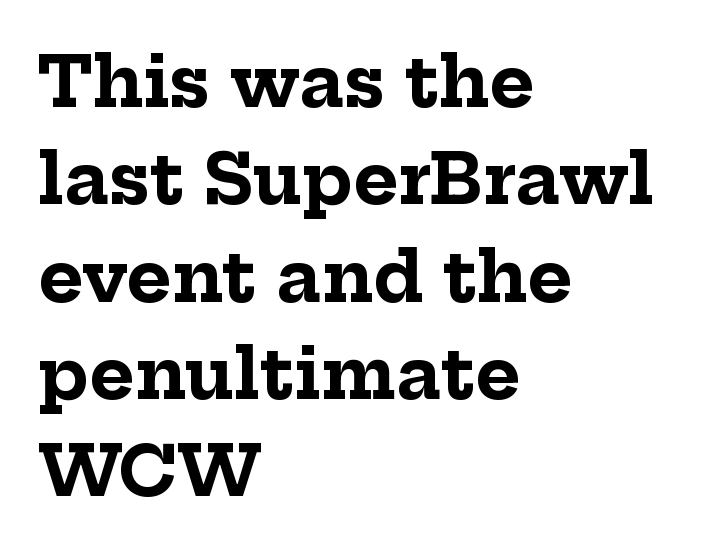
The image shows 69 px bold serif type, upright; set left-aligned, normal line spacing (1.41x), normal letter spacing, not underlined; low stroke contrast and a medium x-height.
